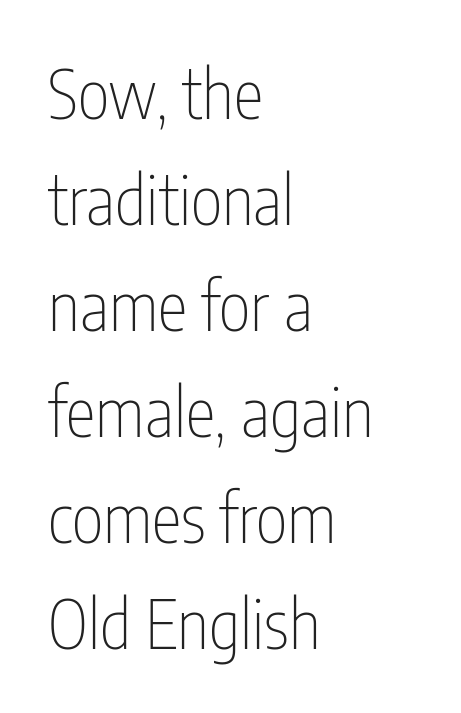
Q: Is the text bold? A: No.
Q: Is the text italic (slanted)? A: No, it is upright.
Q: Is the typeface a serif or a sans-serif typeface? A: Sans-serif.
Q: Is the text underlined? A: No.
Q: How is the paragraph aligned? A: Left-aligned.
Q: Is the spacing between letters normal or unusually wide? A: Normal.
Q: Is the spacing between lines tight, normal or loose? A: Normal.
Q: Width (condensed, normal, or wide)? A: Condensed.
Q: Stroke contrast? A: Low.
Q: x-height? A: Medium.
Q: Monospaced? A: No.
